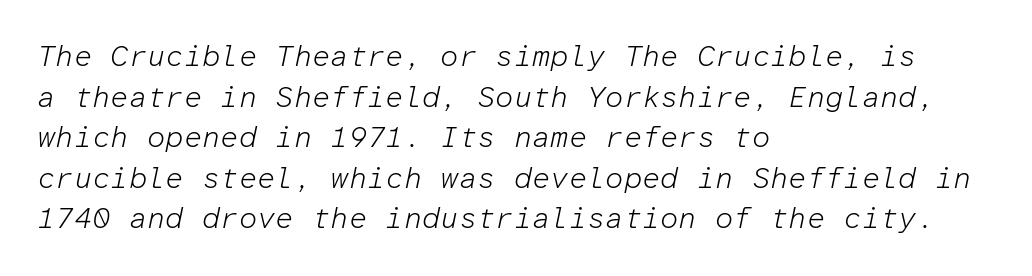
{"italic": "yes", "lean": "right", "slant_degrees": 12, "bold": "no", "weight": "light", "width": "normal", "stroke_contrast": "low", "x_height": "medium", "monospaced": "yes", "underline": "no", "align": "left", "line_spacing": "normal", "line_spacing_ratio": 1.4, "letter_spacing": "normal", "letter_spacing_em": 0.0, "glyph_px": 29}
